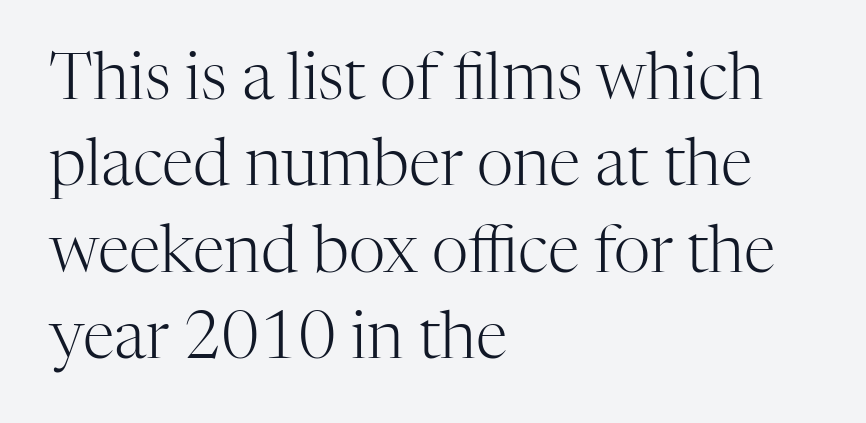
Q: Is the text bold? A: No.
Q: Is the text italic (slanted)? A: No, it is upright.
Q: Is the typeface a serif or a sans-serif typeface? A: Serif.
Q: Is the text underlined? A: No.
Q: How is the paragraph aligned? A: Left-aligned.
Q: Is the spacing between letters normal or unusually wide? A: Normal.
Q: Is the spacing between lines tight, normal or loose? A: Normal.
Q: Width (condensed, normal, or wide)? A: Normal.
Q: Stroke contrast? A: High.
Q: x-height? A: Medium.
Q: Monospaced? A: No.
